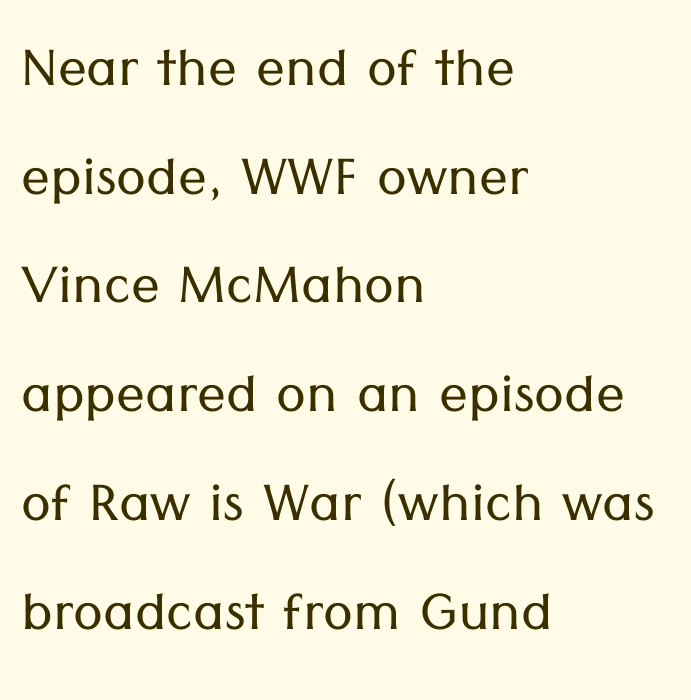
Q: Is the text bold? A: No.
Q: Is the text italic (slanted)? A: No, it is upright.
Q: Is the typeface a serif or a sans-serif typeface? A: Sans-serif.
Q: Is the text underlined? A: No.
Q: How is the paragraph aligned? A: Left-aligned.
Q: Is the spacing between letters normal or unusually wide? A: Normal.
Q: Is the spacing between lines tight, normal or loose? A: Normal.
Q: Width (condensed, normal, or wide)? A: Normal.
Q: Stroke contrast? A: Low.
Q: x-height? A: Medium.
Q: Monospaced? A: No.
